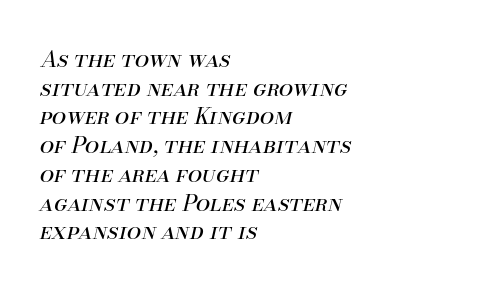
Q: Is the text bold? A: No.
Q: Is the text italic (slanted)? A: Yes, it leans right by about 13 degrees.
Q: Is the text underlined? A: No.
Q: How is the paragraph aligned? A: Left-aligned.
Q: Is the spacing between letters normal or unusually wide? A: Normal.
Q: Is the spacing between lines tight, normal or loose? A: Normal.
